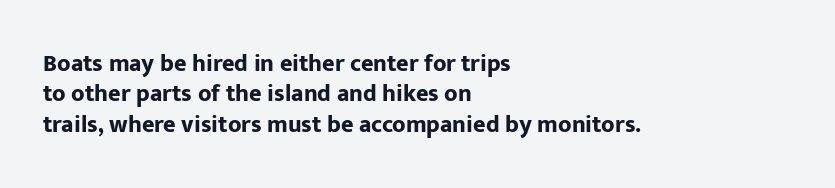
The image shows 24 px bold type, upright; set left-aligned, normal line spacing (1.27x), normal letter spacing, not underlined.
